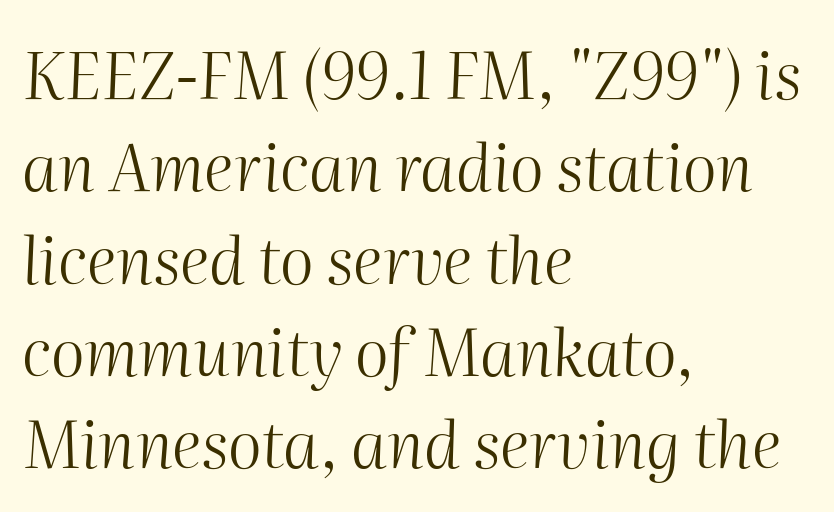
Letters rest on an invisible, unmarked baseline. Slant detected: the letters are inclined. Stroke mass is kept to a normal reading level or below. Think of a printed novel: that variable character pitch is what you see here.
